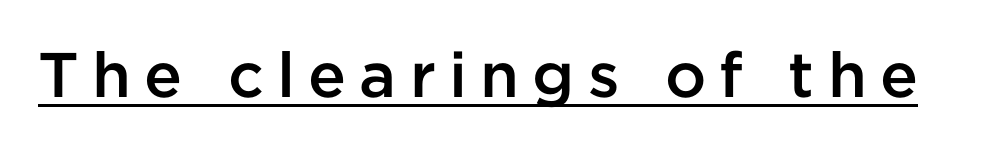
The image shows 63 px semibold sans-serif type, upright; set unusually wide letter spacing (+0.21 em), underlined; low stroke contrast and a medium x-height.
